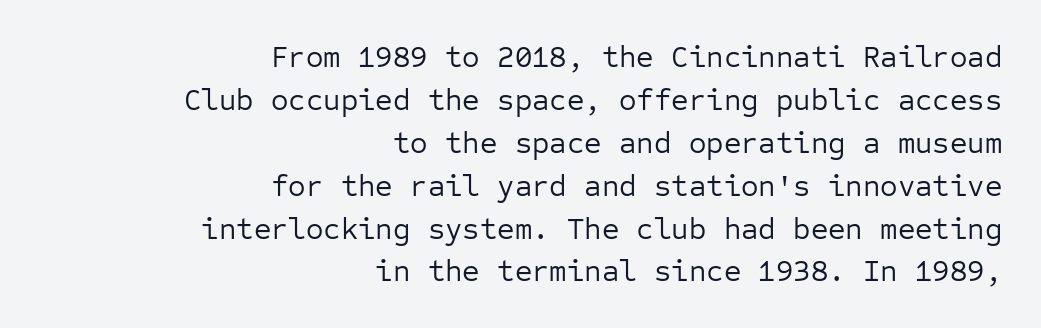
Monospaced: the letters line up in strict vertical columns. Horizontal alignment here is rightward, an uncommon choice for prose. The lines sit at an ordinary, default distance from one another. No word sits above an underline. Notice how the stems are strictly vertical — no italics here.
